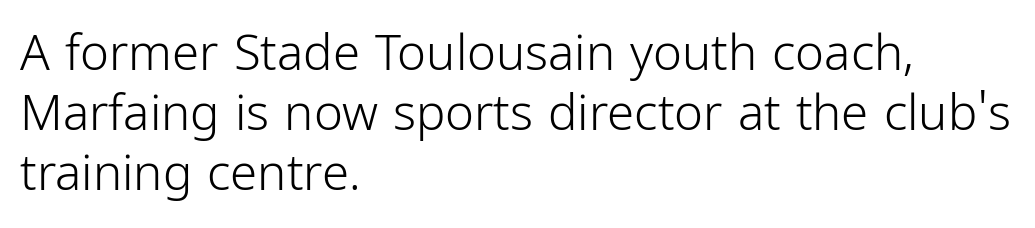
The image shows 49 px light, condensed sans-serif type, upright; set left-aligned, line spacing 1.22x, normal letter spacing, not underlined; low stroke contrast and a medium x-height.
